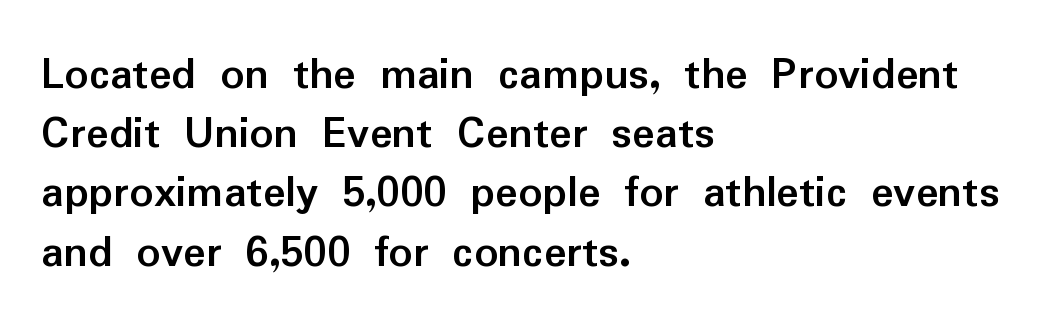
The letterforms sit shoulder to shoulder at normal distance. Ascenders rise straight up at ninety degrees. Is there much room between lines? A standard amount, neither cramped nor airy. A clean baseline with only descenders dipping below it. The letters advance in unequal steps, a hallmark of proportional type. Thick stems and heavy bowls — unmistakably bold.
